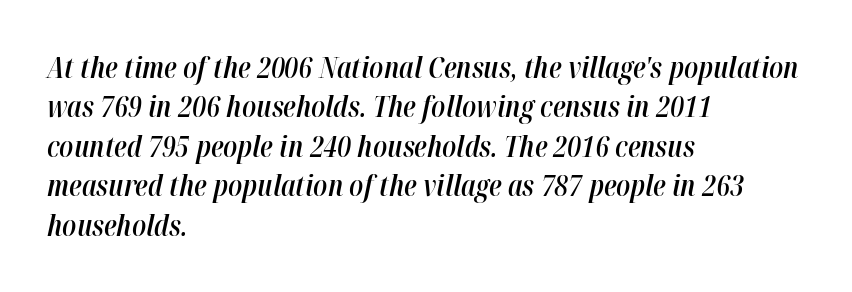
Q: Is the text bold? A: Semi-bold.
Q: Is the text italic (slanted)? A: Yes, it leans right by about 12 degrees.
Q: Is the text underlined? A: No.
Q: How is the paragraph aligned? A: Left-aligned.
Q: Is the spacing between letters normal or unusually wide? A: Normal.
Q: Is the spacing between lines tight, normal or loose? A: Normal.
Q: Width (condensed, normal, or wide)? A: Condensed.
Q: Stroke contrast? A: High.
Q: x-height? A: Medium.
Q: Monospaced? A: No.
